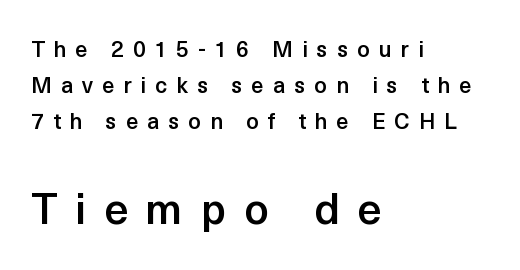
The rendering uses a moderate line-height, typical for paragraphs. Every character sits straight up, as roman type does. Stroke thickness is moderately raised; the sample reads as semibold. Compare the two chunks: the lower has the greater cap height. Examine the stroke ends and you'll find no serifs. You could only call the tracking loose — the letters float apart.
